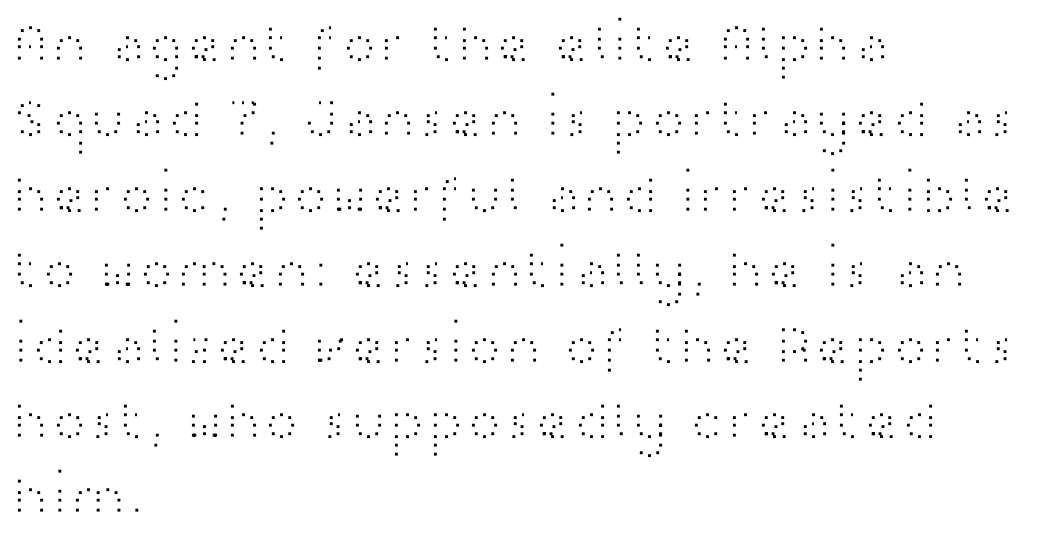
Ink coverage per letter is moderate at most. Type style note: lacks serifs. Summary of vertical rhythm: regular, with standard interline spacing. Bare-footed words on every line. Proportional: the letters do not fall into vertical columns. Line starts are locked; line ends wander.
